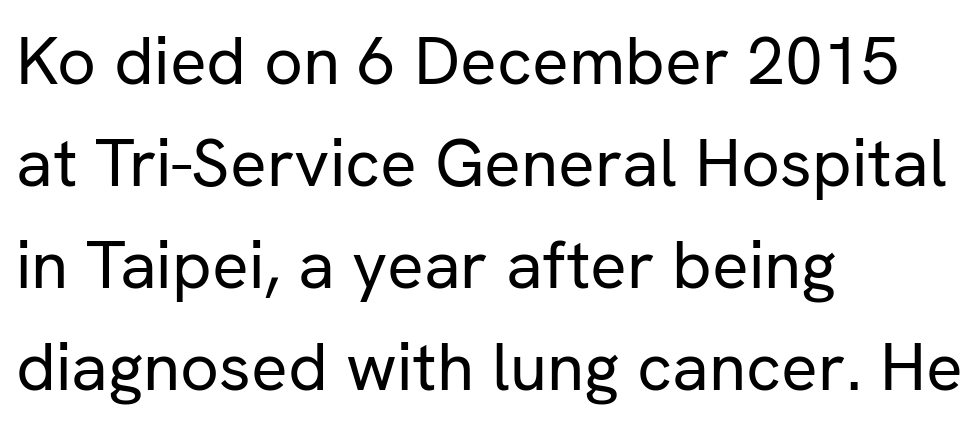
The passage shown has conventional tracking throughout. If you measured baseline to baseline, you'd find a middling distance. The passage is arranged the way most books set body copy — flush left. No heavy texture on the line: the type isn't bold. Tall strokes in this sample are plumb rather than angled. Regarding serifs, this sample does without them.
